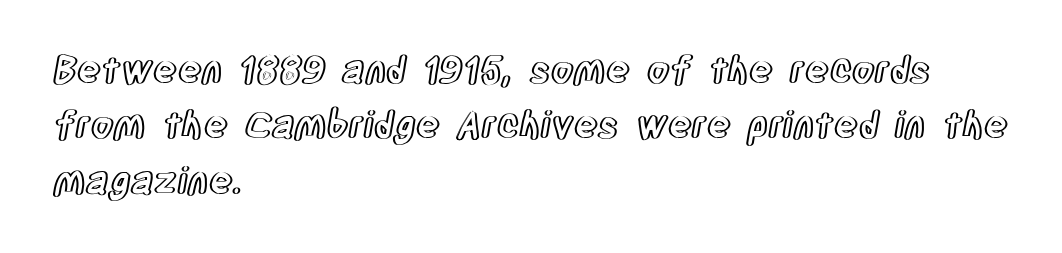
The area under the type is left untouched. The rendering anchors every line to the left-hand side. One glance says typical: line gaps are just what's usual. You could not count columns in this text — the font is proportionally spaced. The letterforms sit shoulder to shoulder at normal distance.
